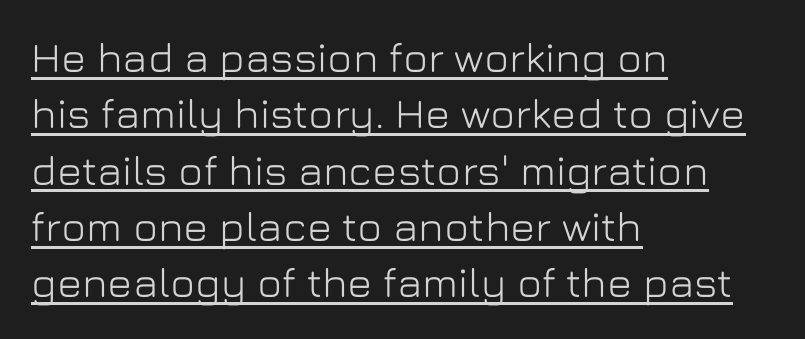
Note the varied advance widths — an 'i' is clearly narrower than an 'm'. Regular leading. Check the space under the baseline: a stroke is drawn there. Grotesque or geometric, the face here clearly has no serifs. Left-aligned paragraph, ragged on the right.
